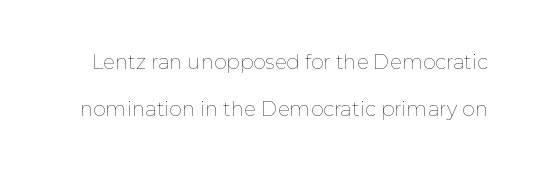
{"italic": "no", "bold": "no", "underline": "no", "line_spacing": "loose", "line_spacing_ratio": 2.35, "letter_spacing": "normal", "letter_spacing_em": 0.0, "glyph_px": 20}
